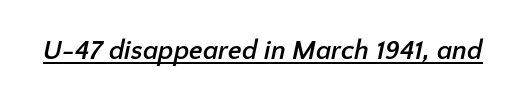
Q: Is the text bold? A: Yes.
Q: Is the text underlined? A: Yes.
Q: Is the spacing between letters normal or unusually wide? A: Normal.
